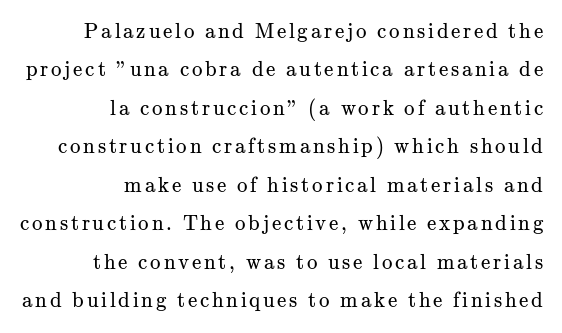
The image shows 21 px text type, upright; set right-aligned, line spacing 1.83x, not underlined.
